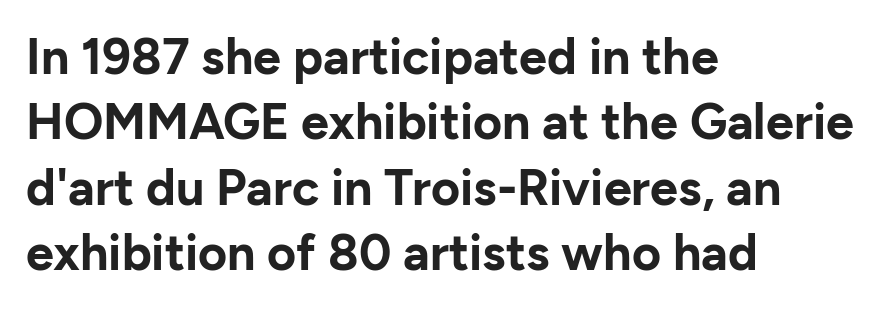
Casual observation: everything's shoved over to the left. These lines keep a tight, regular rhythm from letter to letter. Is this a fixed-width face? No — the glyphs have proportional, varying widths. Letterform terminals end flat and unadorned throughout the passage.
